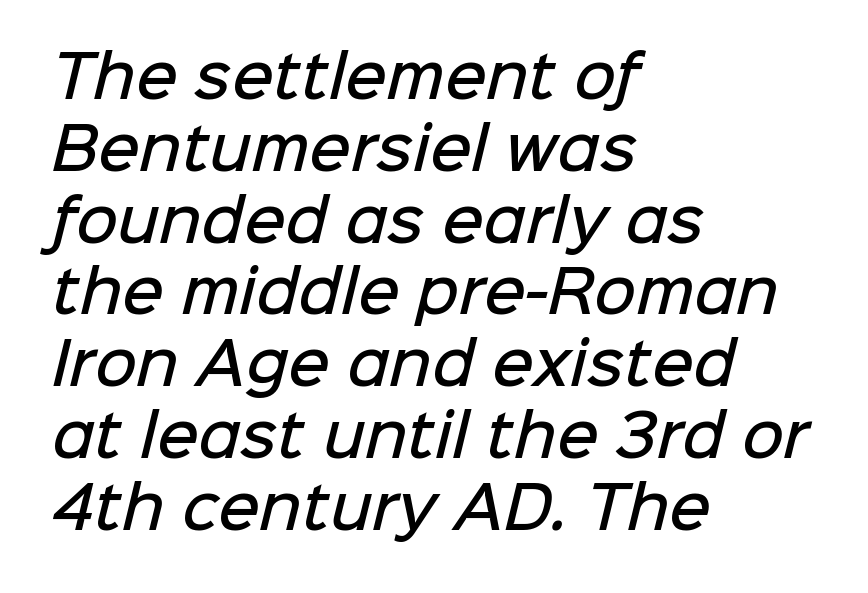
Quick note: underline off. A classic flush-left, rag-right setting is used for this passage. The rendering uses a semibold face; strokes are thickened but not to full bold. The lines sit at an ordinary, default distance from one another.
